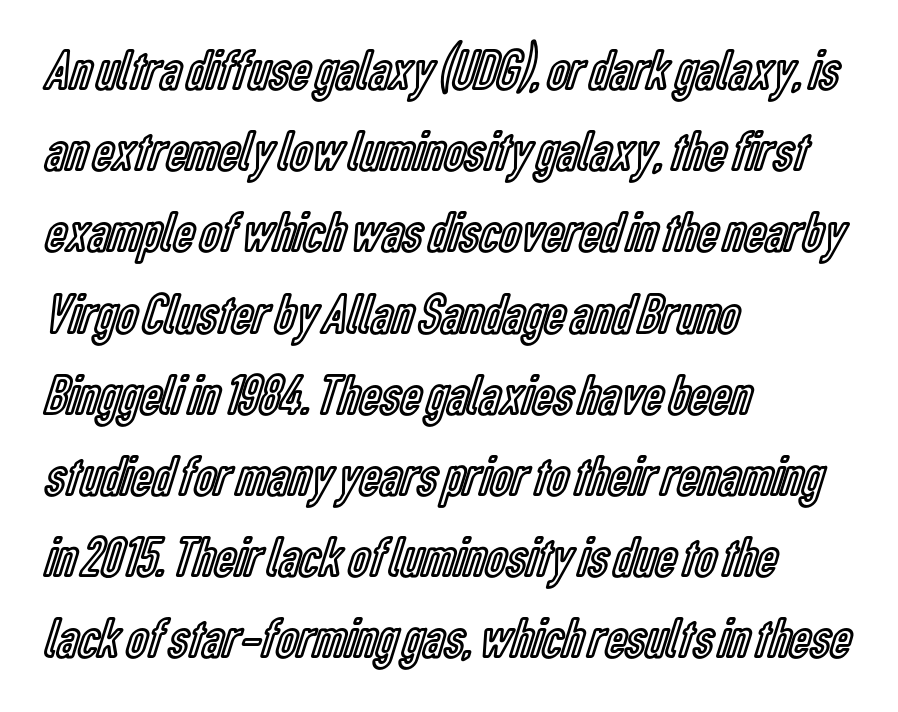
{"width": "condensed", "x_height": "medium", "monospaced": "no", "underline": "no", "align": "left", "line_spacing": "normal", "line_spacing_ratio": 1.4, "letter_spacing": "normal", "letter_spacing_em": 0.0, "glyph_px": 58}
